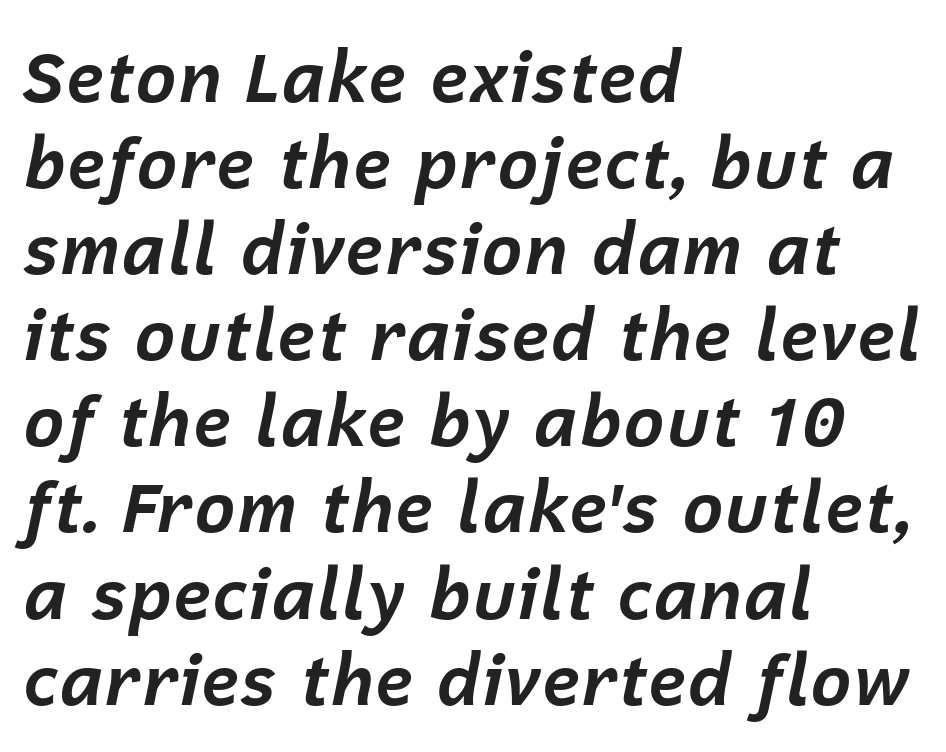
The image shows 70 px bold type, italic (leaning right); set left-aligned, line spacing 1.23x, normal letter spacing, not underlined; low stroke contrast and a medium x-height.
